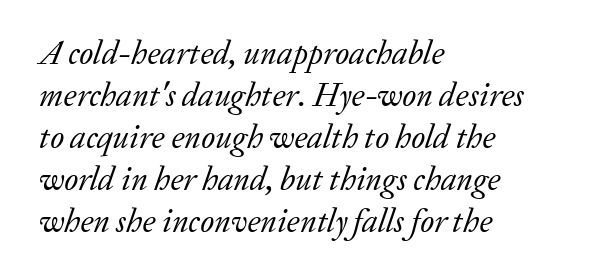
The image shows 33 px regular-weight serif type, italic (leaning right); set left-aligned, normal line spacing (1.27x), normal letter spacing, not underlined; low stroke contrast and a medium x-height.
